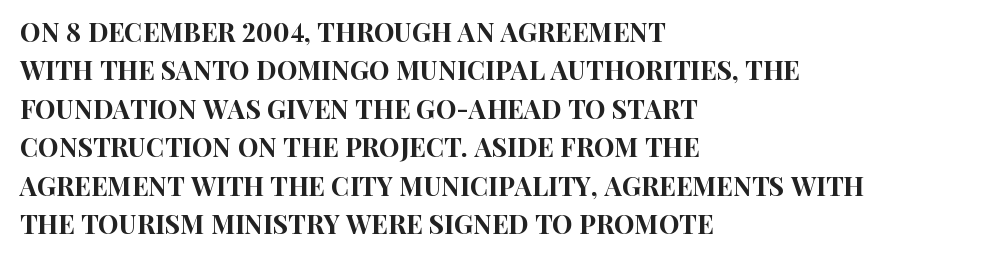
The image shows 26 px text type, upright; set left-aligned, normal line spacing (1.48x), normal letter spacing, not underlined.
